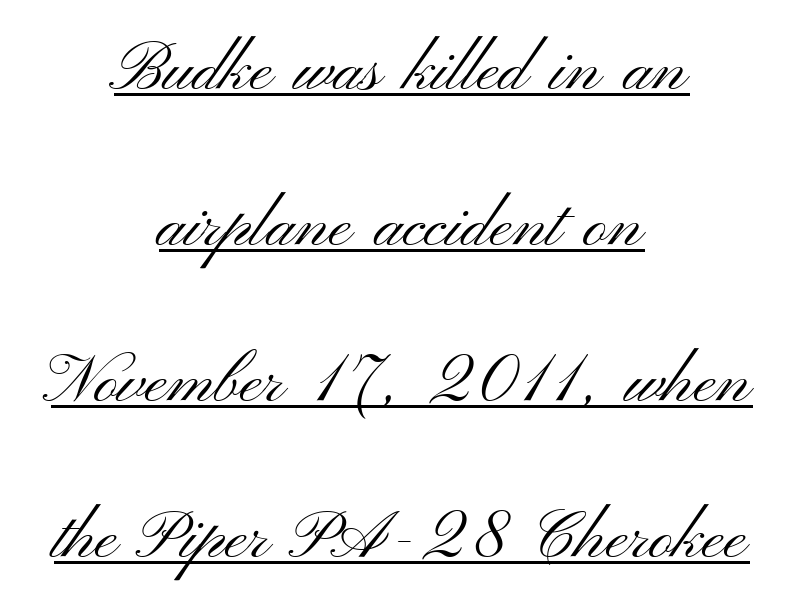
The image shows 67 px light, wide sans-serif type; set centered, loose line spacing (2.33x), normal letter spacing, underlined; medium stroke contrast and a small x-height.
